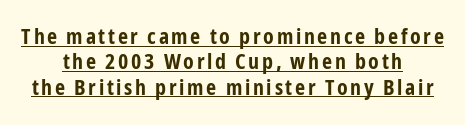
Q: Is the text bold? A: Yes.
Q: Is the text italic (slanted)? A: No, it is upright.
Q: Is the text underlined? A: Yes.
Q: How is the paragraph aligned? A: Centered.
Q: Is the spacing between lines tight, normal or loose? A: Tight.
